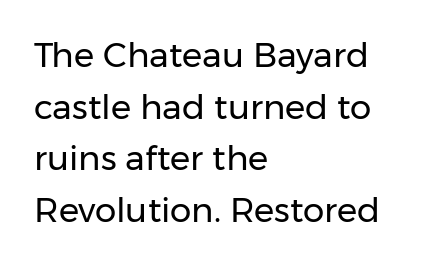
Q: Is the text bold? A: No.
Q: Is the text italic (slanted)? A: No, it is upright.
Q: Is the typeface a serif or a sans-serif typeface? A: Sans-serif.
Q: Is the text underlined? A: No.
Q: How is the paragraph aligned? A: Left-aligned.
Q: Is the spacing between letters normal or unusually wide? A: Normal.
Q: Is the spacing between lines tight, normal or loose? A: Normal.
Q: Width (condensed, normal, or wide)? A: Normal.
Q: Stroke contrast? A: Low.
Q: x-height? A: Medium.
Q: Monospaced? A: No.
